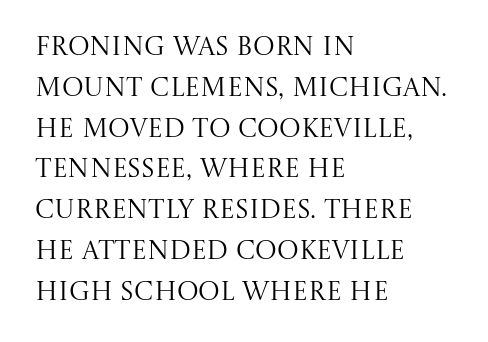
Q: Is the text bold? A: No.
Q: Is the text italic (slanted)? A: No, it is upright.
Q: Is the text underlined? A: No.
Q: How is the paragraph aligned? A: Left-aligned.
Q: Is the spacing between letters normal or unusually wide? A: Normal.
Q: Is the spacing between lines tight, normal or loose? A: Normal.
